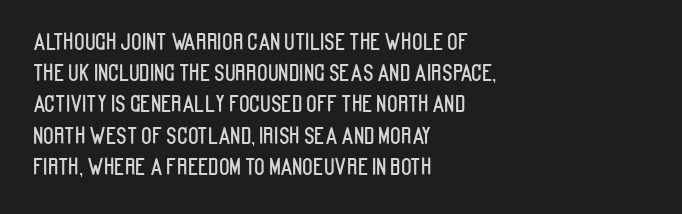
The image shows 22 px text type, upright; set left-aligned, normal line spacing (1.42x), normal letter spacing, not underlined.
